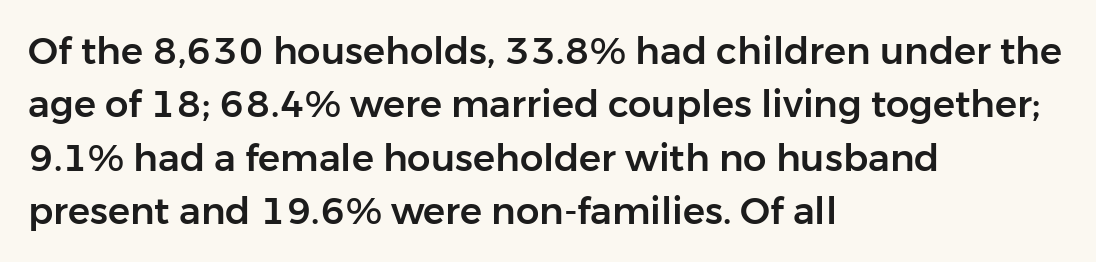
How are the letters spaced? Ordinarily, with no added tracking. The typesetter chose a ragged-right arrangement here. The area under the type is left untouched. This sample uses a sans-serif face. Varying glyph widths throughout — classic text-font behaviour.
